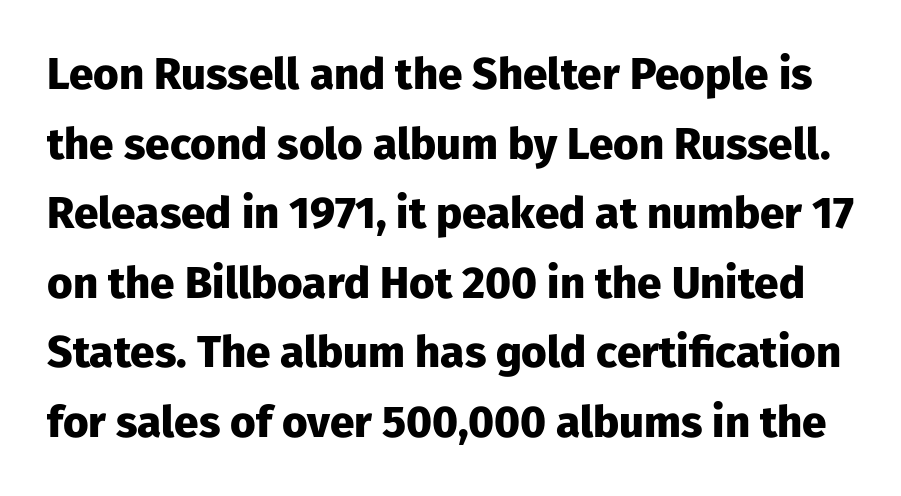
Note the varied advance widths — an 'i' is clearly narrower than an 'm'. Baseline-to-baseline distance is the conventional proportion of letter height. Unlike a traditional serif, this face leaves its strokes unadorned. The words here are not underlined. Here the glyphs are tracked normally, forming tight word shapes.
